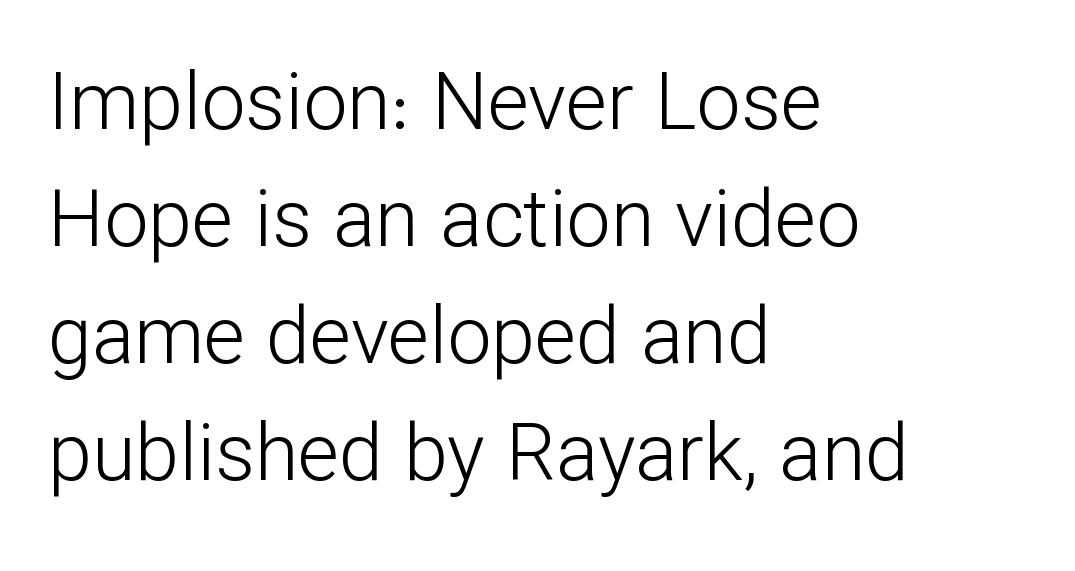
{"serif": "no", "italic": "no", "bold": "no", "weight": "light", "width": "normal", "stroke_contrast": "low", "x_height": "medium", "monospaced": "no", "underline": "no", "align": "left", "line_spacing": "normal", "line_spacing_ratio": 1.48, "letter_spacing": "normal", "letter_spacing_em": 0.0, "glyph_px": 79}
